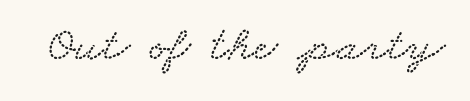
In terms of letterspacing, this is plain default setting. Think of a printed novel: that variable character pitch is what you see here. The string is rendered with underlining switched off.
